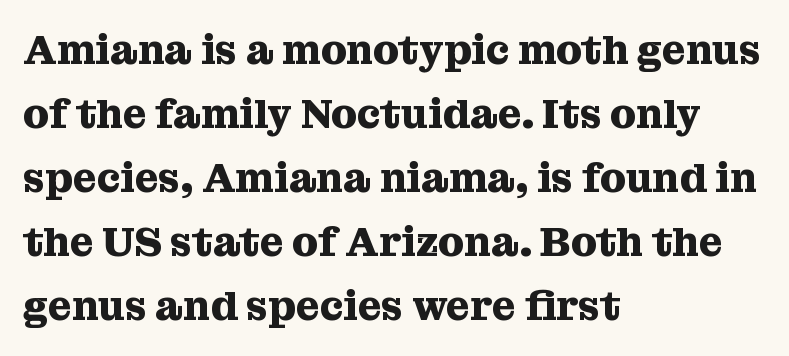
{"serif": "yes", "italic": "no", "bold": "yes", "weight": "heavy", "width": "normal", "stroke_contrast": "medium", "x_height": "medium", "monospaced": "no", "underline": "no", "align": "left", "line_spacing": "normal", "line_spacing_ratio": 1.56, "letter_spacing": "normal", "letter_spacing_em": 0.0, "glyph_px": 41}
